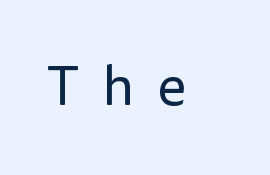
The image shows 55 px regular-weight sans-serif type, upright; set unusually wide letter spacing (+0.42 em), not underlined; low stroke contrast and a medium x-height.
